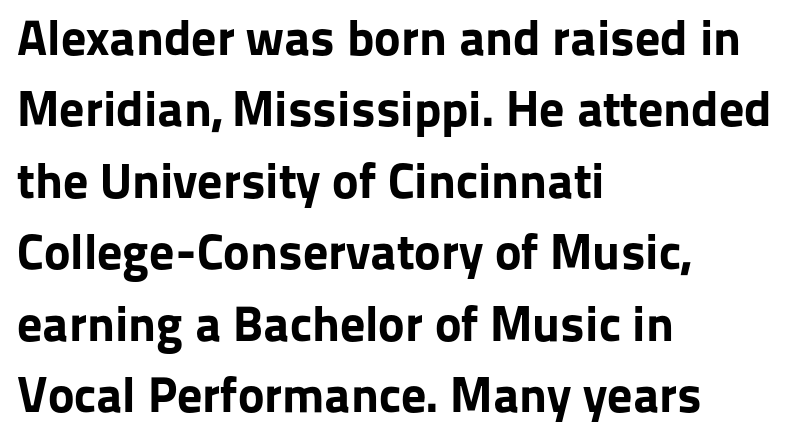
Are there feet on the stems? There aren't — it's a sans. Looks like regular typesetting: each glyph gets only the width it needs. When letters stand straight like this, we call the style roman or upright. Notice how the passage keeps a crisp vertical edge on the left only.
